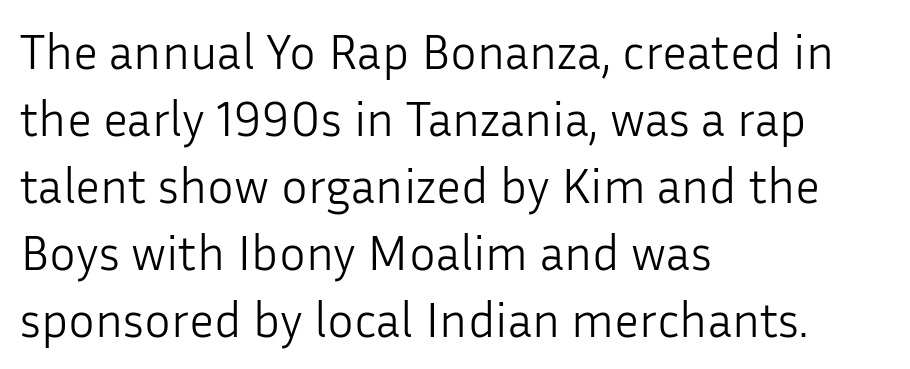
The image shows 50 px light sans-serif type, upright; set left-aligned, normal line spacing (1.34x), normal letter spacing, not underlined; low stroke contrast and a medium x-height.
